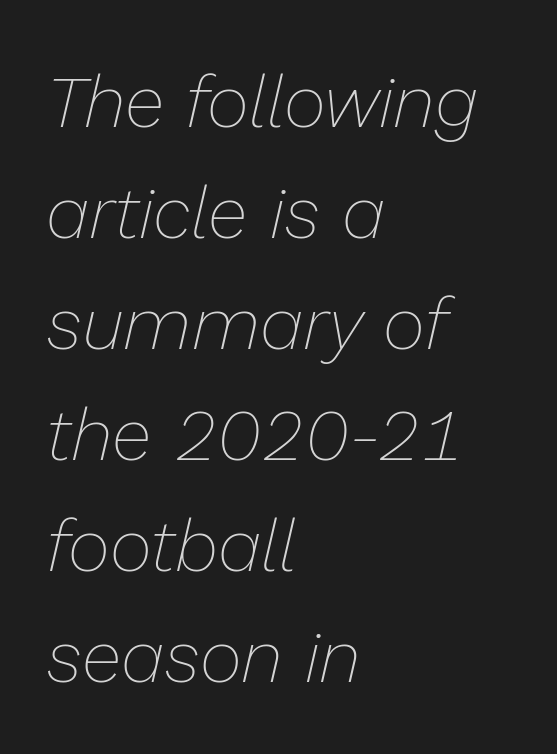
Q: Is the text bold? A: No.
Q: Is the text italic (slanted)? A: Yes, it leans right by about 13 degrees.
Q: Is the text underlined? A: No.
Q: How is the paragraph aligned? A: Left-aligned.
Q: Is the spacing between letters normal or unusually wide? A: Normal.
Q: Is the spacing between lines tight, normal or loose? A: Normal.
Q: Width (condensed, normal, or wide)? A: Normal.
Q: Stroke contrast? A: Low.
Q: x-height? A: Medium.
Q: Monospaced? A: No.
